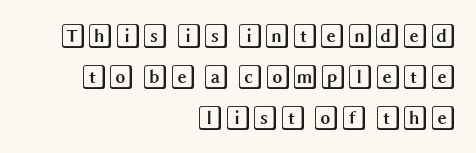
The image shows 25 px text type, upright; set right-aligned, normal line spacing (1.65x), normal letter spacing, not underlined.
